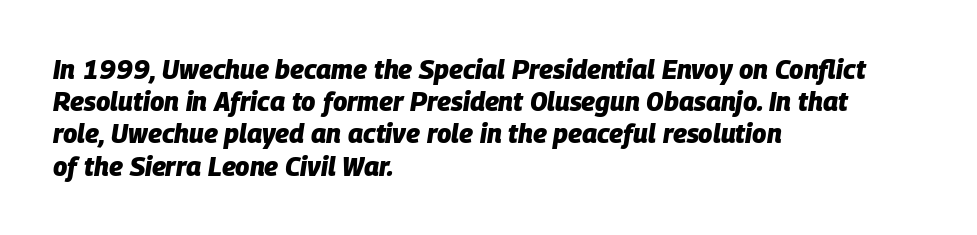
Underline: absent. Typographic density is high because the face is bold. These lines were composed using italics. In CSS terms this would be text-align: left. The gaps between neighbouring characters are ordinary and unremarkable.
